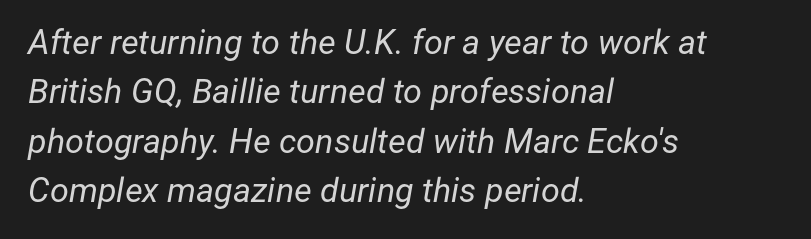
{"italic": "yes", "lean": "right", "slant_degrees": 12, "bold": "no", "weight": "regular", "width": "normal", "stroke_contrast": "low", "x_height": "medium", "monospaced": "no", "underline": "no", "align": "left", "line_spacing": "normal", "line_spacing_ratio": 1.45, "letter_spacing": "normal", "letter_spacing_em": 0.0, "glyph_px": 34}
